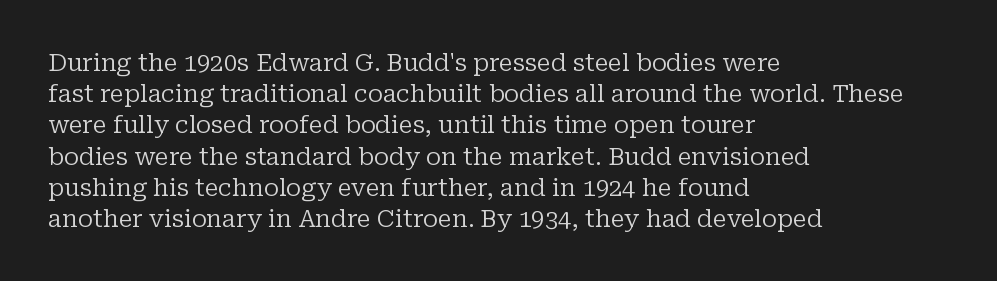
The ragged edge is on the right, which tells us the setting is flush left. The passage shown is not underscored anywhere. These lines were composed using upright roman letters. This sample uses plain, unmodified letter spacing. Reading down the column, the eye jumps a familiar distance to each next line.
